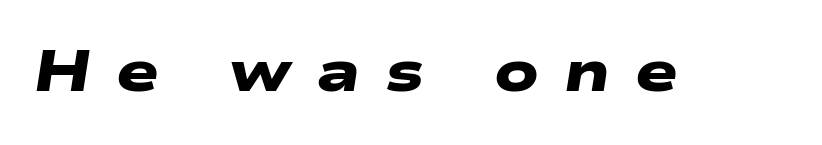
The image shows 57 px heavy, wide sans-serif type; set unusually wide letter spacing (+0.43 em), not underlined; low stroke contrast and a medium x-height.
